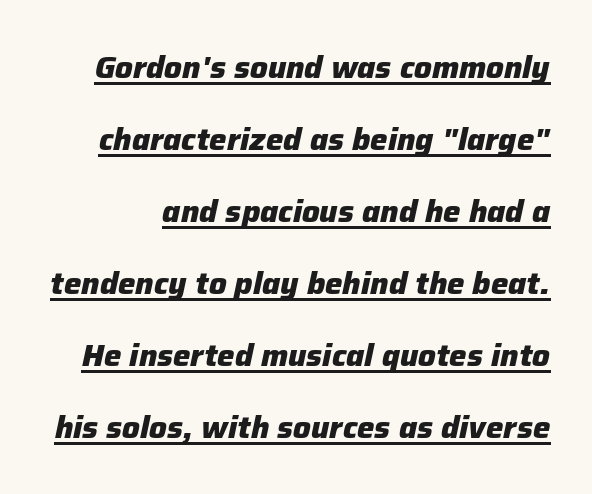
The image shows 31 px heavy type, italic (leaning right); set loose line spacing (2.32x), normal letter spacing, underlined; low stroke contrast and a medium x-height.
